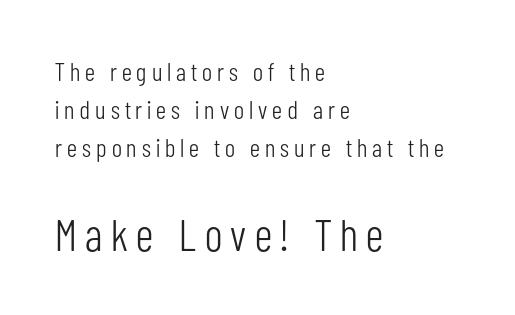
The image shows 45 px light, condensed sans-serif type, upright; set left-aligned, normal line spacing (1.47x), not underlined; the second (bottom) block is 1.73x larger; low stroke contrast and a medium x-height.
